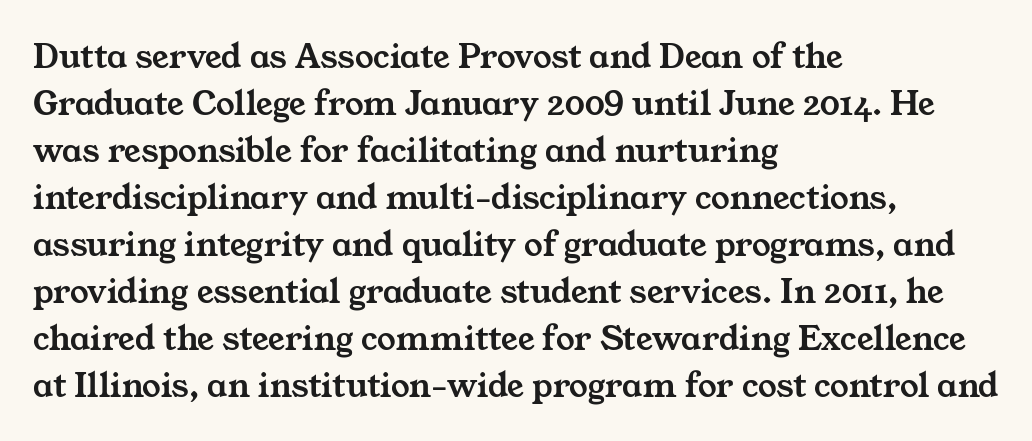
The image shows 37 px wide serif type; set left-aligned, normal line spacing (1.27x), normal letter spacing, not underlined; medium stroke contrast and a medium x-height.
